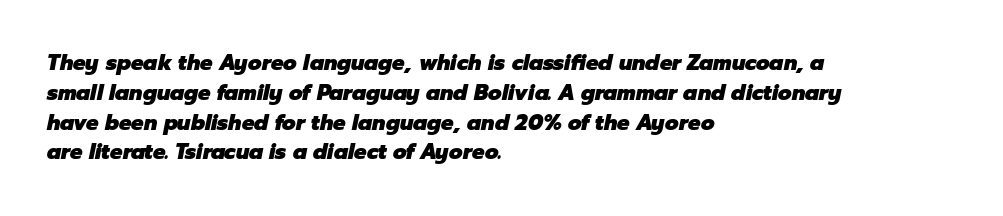
{"italic": "yes", "lean": "right", "slant_degrees": 12, "bold": "yes", "underline": "no", "align": "left", "line_spacing": "normal", "line_spacing_ratio": 1.42, "letter_spacing": "normal", "letter_spacing_em": 0.0, "glyph_px": 21}
